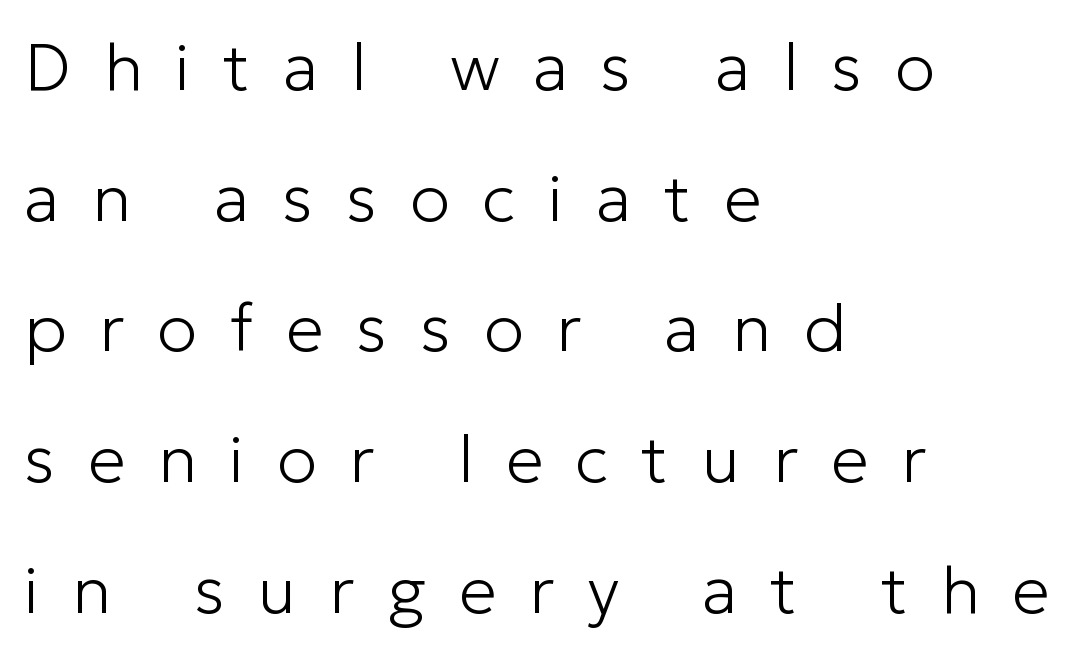
The image shows 67 px light sans-serif type, upright; set left-aligned, loose line spacing (1.95x), unusually wide letter spacing (+0.49 em), not underlined; low stroke contrast and a medium x-height.
